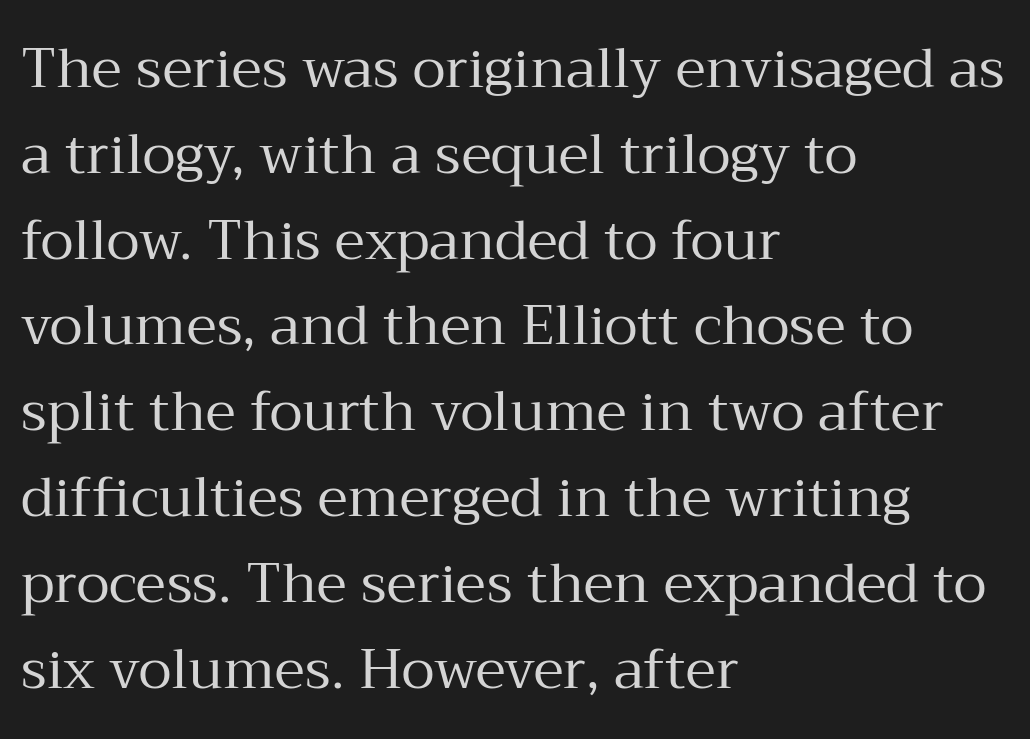
Q: Is the text bold? A: No.
Q: Is the text italic (slanted)? A: No, it is upright.
Q: Is the typeface a serif or a sans-serif typeface? A: Serif.
Q: Is the text underlined? A: No.
Q: How is the paragraph aligned? A: Left-aligned.
Q: Is the spacing between letters normal or unusually wide? A: Normal.
Q: Is the spacing between lines tight, normal or loose? A: Normal.
Q: Width (condensed, normal, or wide)? A: Normal.
Q: Stroke contrast? A: Medium.
Q: x-height? A: Medium.
Q: Monospaced? A: No.
